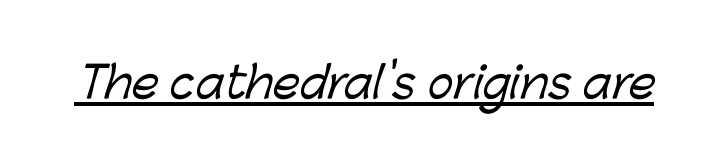
Do the characters align in a grid? No, the font is proportional. Nothing sits at the stroke ends, so this counts as sans-serif. Looks like someone drew a line under every word here. Nothing unusual about the tracking: characters are spaced as the font intends.
